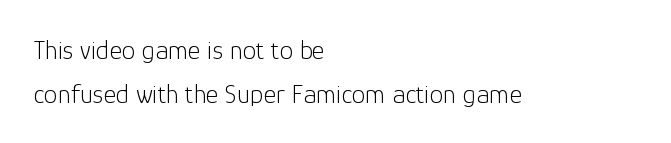
Q: Is the text bold? A: No.
Q: Is the text italic (slanted)? A: No, it is upright.
Q: Is the text underlined? A: No.
Q: How is the paragraph aligned? A: Left-aligned.
Q: Is the spacing between letters normal or unusually wide? A: Normal.
Q: Is the spacing between lines tight, normal or loose? A: Normal.
